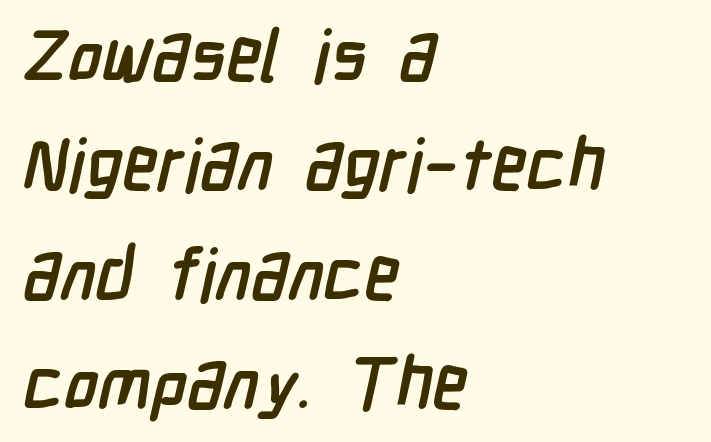
{"serif": "no", "bold": "yes", "weight": "semibold", "width": "condensed", "stroke_contrast": "low", "x_height": "medium", "monospaced": "no", "underline": "no", "align": "left", "line_spacing": "normal", "line_spacing_ratio": 1.52, "letter_spacing": "normal", "letter_spacing_em": 0.0, "glyph_px": 72}
